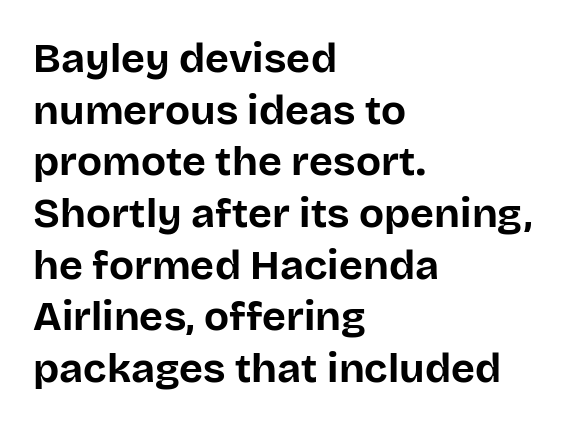
The image shows 41 px bold sans-serif type, upright; set left-aligned, normal line spacing (1.26x), normal letter spacing, not underlined; low stroke contrast and a large x-height.
